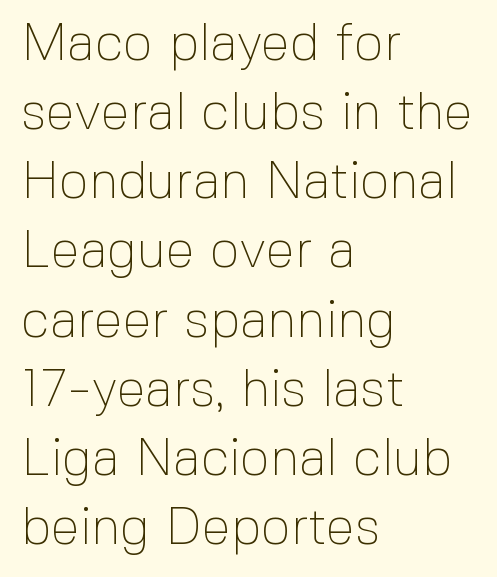
The letterforms sit at book weight or below. A student would call this left alignment; a typographer would say flush left, rag right. This sample keeps an unexceptional amount of space between lines. Proportional: the letters do not fall into vertical columns.
